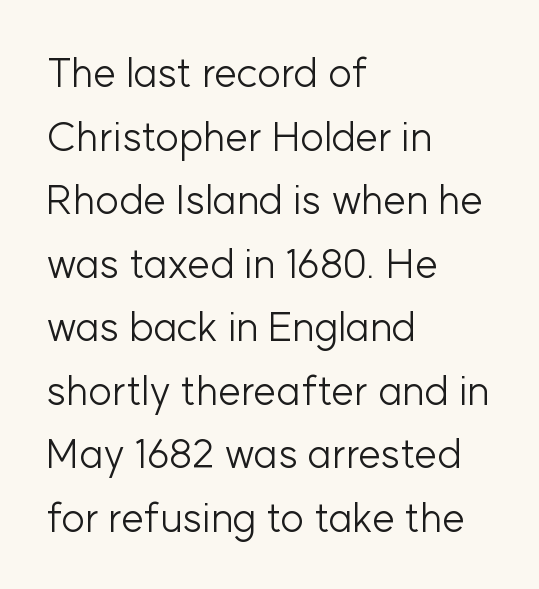
Do the characters align in a grid? No, the font is proportional. In CSS terms this would be text-align: left. Students, note that the glyphs here touch the page at normal intervals. Decoration check: the copy has no underline.
